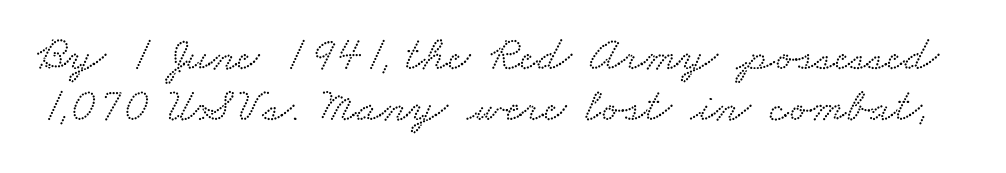
These lines are rendered in a variable-pitch font. Words appear dense and cohesive because spacing is normal. Is there much room between lines? No — they nearly touch. A serif font was chosen for this passage. The specimen omits any rule beneath the text block's lines.
